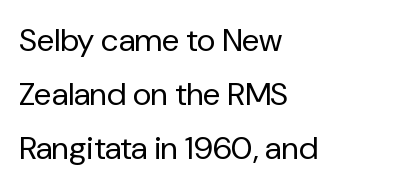
Q: Is the text bold? A: No.
Q: Is the text italic (slanted)? A: No, it is upright.
Q: Is the typeface a serif or a sans-serif typeface? A: Sans-serif.
Q: Is the text underlined? A: No.
Q: How is the paragraph aligned? A: Left-aligned.
Q: Is the spacing between letters normal or unusually wide? A: Normal.
Q: Is the spacing between lines tight, normal or loose? A: Normal.
Q: Width (condensed, normal, or wide)? A: Normal.
Q: Stroke contrast? A: Low.
Q: x-height? A: Medium.
Q: Monospaced? A: No.
